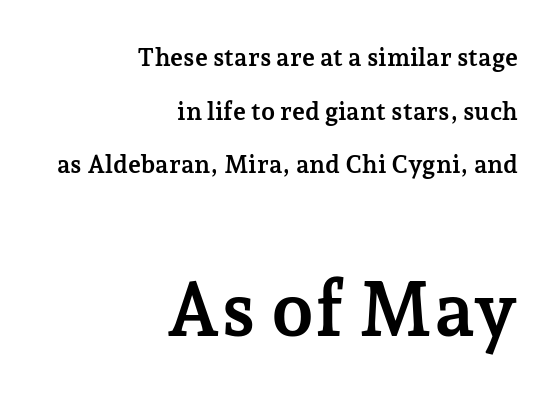
The image shows 76 px semibold serif type, upright; set right-aligned, loose line spacing (2.15x), normal letter spacing, not underlined; the second (bottom) block is 3.04x larger; low stroke contrast and a medium x-height.
